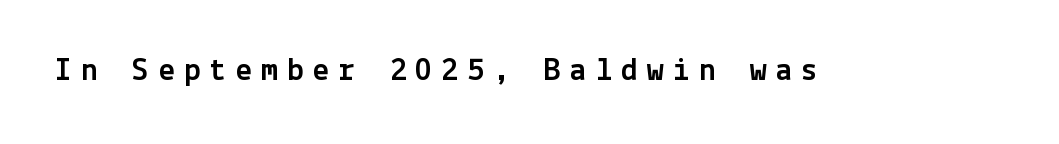
{"serif": "no", "italic": "no", "width": "normal", "x_height": "medium", "underline": "no", "letter_spacing": "wide", "letter_spacing_em": 0.28, "glyph_px": 33}
